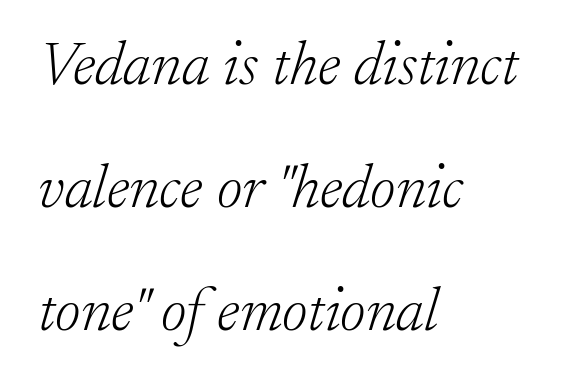
{"serif": "yes", "italic": "yes", "lean": "right", "slant_degrees": 17, "bold": "no", "weight": "light", "width": "normal", "stroke_contrast": "low", "x_height": "small", "monospaced": "no", "underline": "no", "align": "left", "line_spacing": "loose", "line_spacing_ratio": 1.98, "letter_spacing": "normal", "letter_spacing_em": 0.0, "glyph_px": 62}
